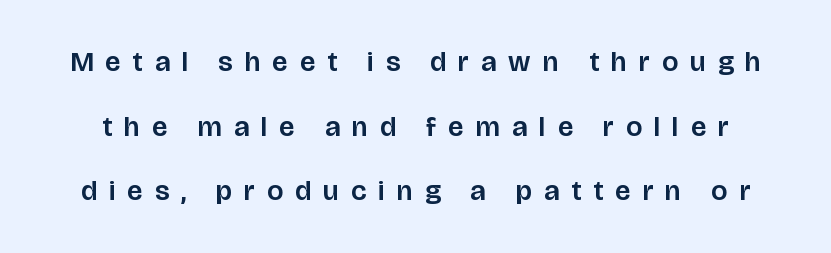
This is roman type, the default non-slanted kind. This is sans-serif lettering, the kind often seen on screens and signage. Honestly, there is no underline to notice here at all. The tracking jumps out immediately: characters are airy and widely separated. Leading: increased.
